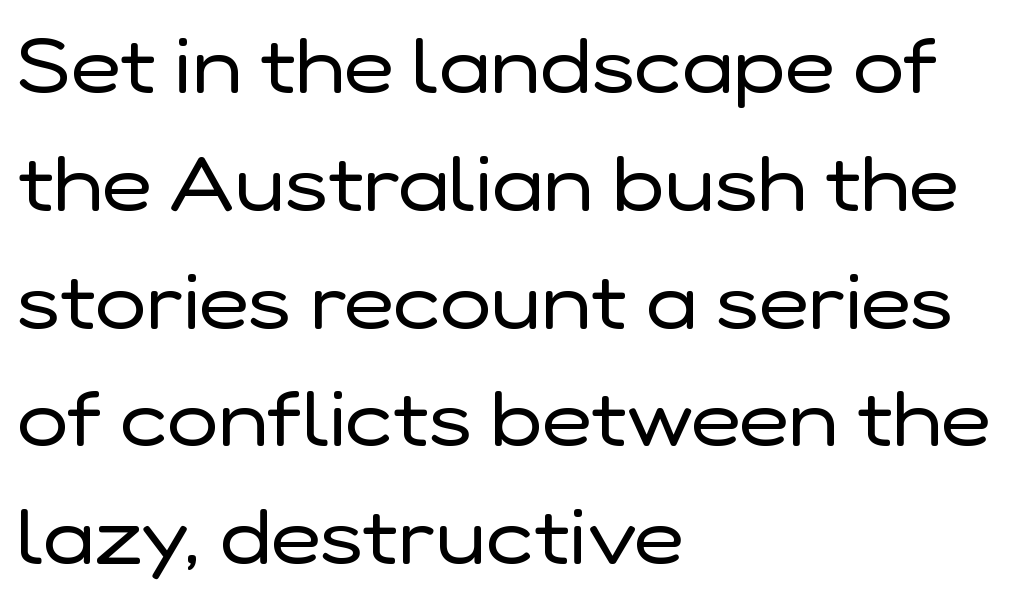
Q: Is the text bold? A: No.
Q: Is the text italic (slanted)? A: No, it is upright.
Q: Is the typeface a serif or a sans-serif typeface? A: Sans-serif.
Q: Is the text underlined? A: No.
Q: How is the paragraph aligned? A: Left-aligned.
Q: Is the spacing between letters normal or unusually wide? A: Normal.
Q: Is the spacing between lines tight, normal or loose? A: Normal.
Q: Width (condensed, normal, or wide)? A: Normal.
Q: Stroke contrast? A: Low.
Q: x-height? A: Medium.
Q: Monospaced? A: No.
